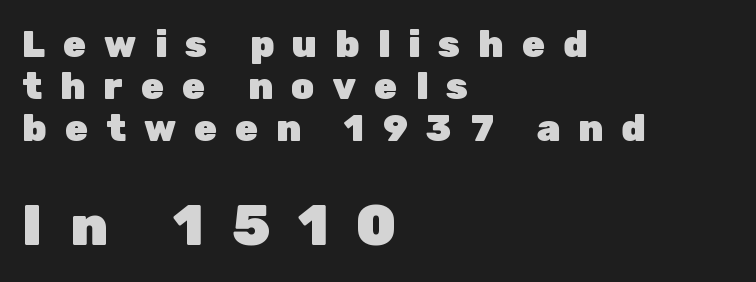
Q: Is the text bold? A: Yes.
Q: Is the text italic (slanted)? A: No, it is upright.
Q: Is the typeface a serif or a sans-serif typeface? A: Sans-serif.
Q: Is the text underlined? A: No.
Q: How is the paragraph aligned? A: Left-aligned.
Q: Is the spacing between letters normal or unusually wide? A: Unusually wide.
Q: Is the spacing between lines tight, normal or loose? A: Tight.
Q: Which block of text is set in a larger size, the first (top) or the second (bottom)? A: The second (bottom) one.
Q: Width (condensed, normal, or wide)? A: Normal.
Q: Stroke contrast? A: Low.
Q: x-height? A: Medium.
Q: Monospaced? A: No.
